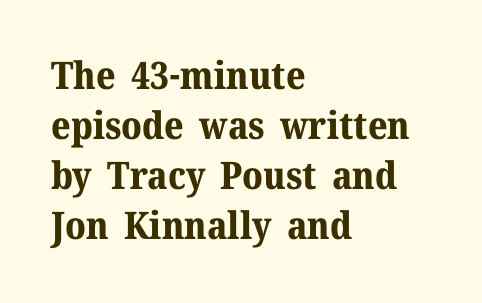
Q: Is the text bold? A: Yes.
Q: Is the text italic (slanted)? A: No, it is upright.
Q: Is the typeface a serif or a sans-serif typeface? A: Serif.
Q: Is the text underlined? A: No.
Q: How is the paragraph aligned? A: Left-aligned.
Q: Is the spacing between letters normal or unusually wide? A: Normal.
Q: Is the spacing between lines tight, normal or loose? A: Normal.
Q: Width (condensed, normal, or wide)? A: Normal.
Q: Stroke contrast? A: Medium.
Q: x-height? A: Medium.
Q: Monospaced? A: No.
